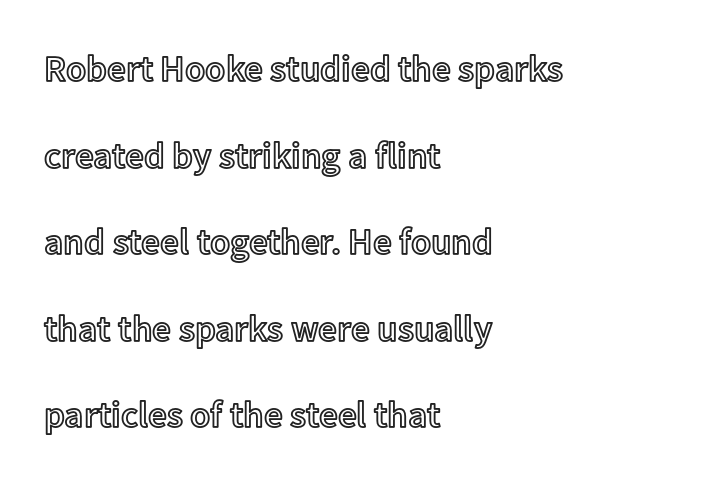
Q: Is the text italic (slanted)? A: No, it is upright.
Q: Is the text underlined? A: No.
Q: How is the paragraph aligned? A: Left-aligned.
Q: Is the spacing between letters normal or unusually wide? A: Normal.
Q: Is the spacing between lines tight, normal or loose? A: Loose.
Q: Width (condensed, normal, or wide)? A: Normal.
Q: x-height? A: Medium.
Q: Monospaced? A: No.
